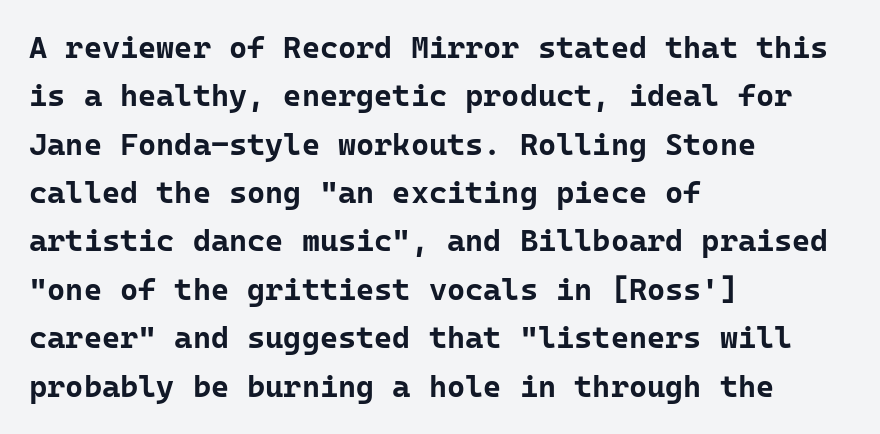
Leading: standard. Short and long lines alike share a common starting point at left. Typographic density is high because the face is bold. Unmarked baselines from the first word to the last. Type style note: lacks serifs. Posture: upright roman.
